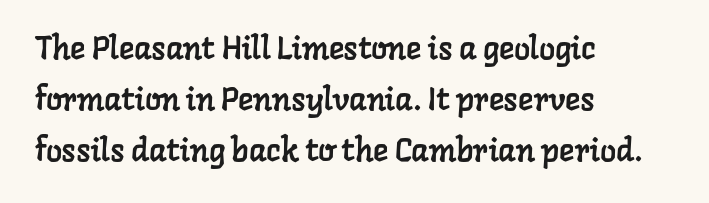
The foot of each line stays bare and open. The characters display serif detailing at their extremities. The vertical gap from one line to the next is medium. The letters advance in unequal steps, a hallmark of proportional type. Line beginnings align vertically; line endings do not.
